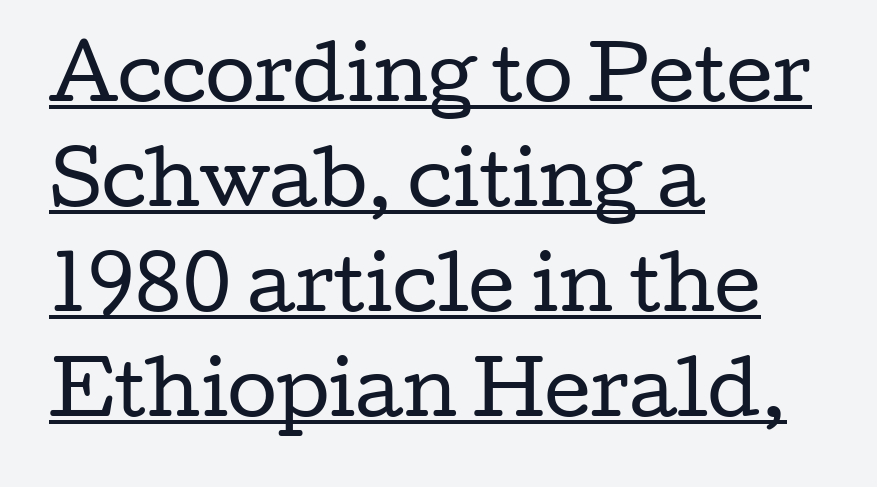
Q: Is the text bold? A: No.
Q: Is the text italic (slanted)? A: No, it is upright.
Q: Is the typeface a serif or a sans-serif typeface? A: Serif.
Q: Is the text underlined? A: Yes.
Q: How is the paragraph aligned? A: Left-aligned.
Q: Is the spacing between letters normal or unusually wide? A: Normal.
Q: Is the spacing between lines tight, normal or loose? A: Normal.
Q: Width (condensed, normal, or wide)? A: Wide.
Q: Stroke contrast? A: Low.
Q: x-height? A: Medium.
Q: Monospaced? A: No.
